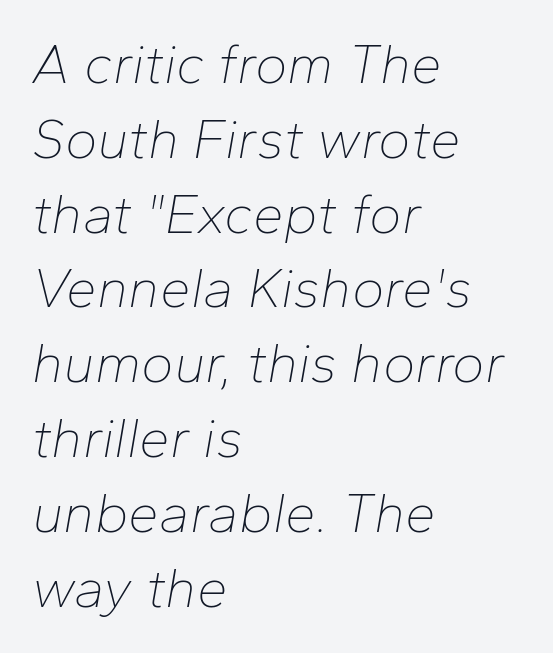
Q: Is the text bold? A: No.
Q: Is the text italic (slanted)? A: Yes, it leans right by about 10 degrees.
Q: Is the text underlined? A: No.
Q: How is the paragraph aligned? A: Left-aligned.
Q: Is the spacing between letters normal or unusually wide? A: Normal.
Q: Is the spacing between lines tight, normal or loose? A: Normal.
Q: Width (condensed, normal, or wide)? A: Normal.
Q: Stroke contrast? A: Low.
Q: x-height? A: Medium.
Q: Monospaced? A: No.
